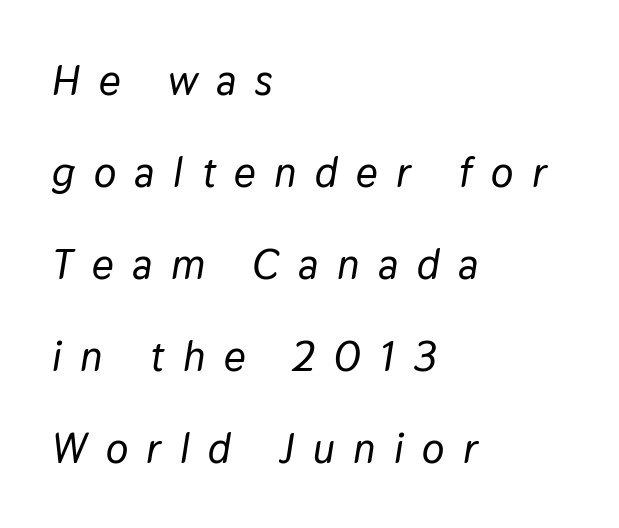
There's an unmistakable incline to the writing here. The passage shown has open, widely tracked lettering throughout. Only glyphs here, with clear space below each row. This sample trades compactness for vertical openness between lines. The rendering uses natural spacing where letterforms have individual widths.
